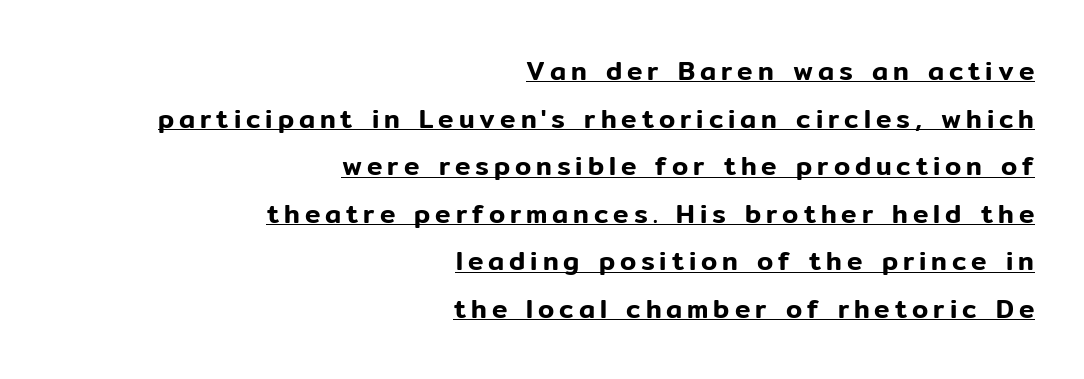
Q: Is the text italic (slanted)? A: No, it is upright.
Q: Is the text underlined? A: Yes.
Q: How is the paragraph aligned? A: Right-aligned.
